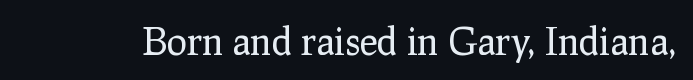
Is the type heavy? It reads as light-to-regular instead. Lines of text with bare space underneath. Regarding serifs, this sample has them. This is the regular roman posture of the typeface. Spacing verdict: proportional, widths tailored to each character. Words appear dense and cohesive because spacing is normal.
